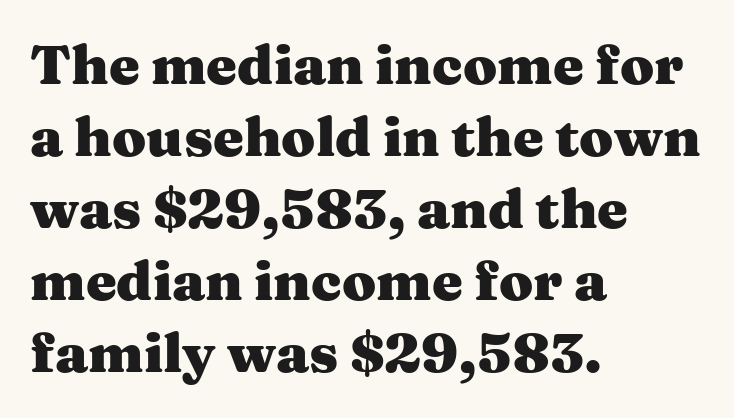
{"serif": "yes", "italic": "no", "bold": "yes", "weight": "heavy", "width": "wide", "stroke_contrast": "medium", "x_height": "medium", "monospaced": "no", "underline": "no", "align": "left", "line_spacing": "normal", "line_spacing_ratio": 1.31, "letter_spacing": "normal", "letter_spacing_em": 0.0, "glyph_px": 55}
